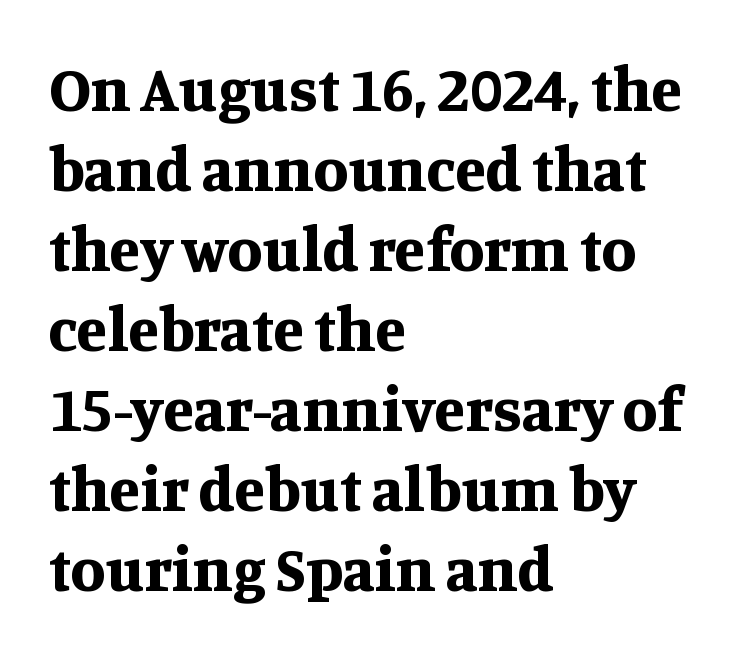
The image shows 63 px bold serif type, upright; set left-aligned, normal line spacing (1.27x), normal letter spacing, not underlined; medium stroke contrast and a large x-height.
